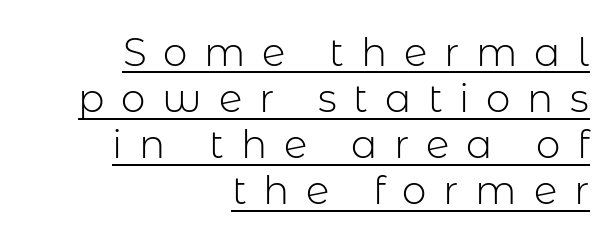
The image shows 39 px light sans-serif type, upright; set right-aligned, line spacing 1.18x, unusually wide letter spacing (+0.43 em), underlined; low stroke contrast and a medium x-height.
